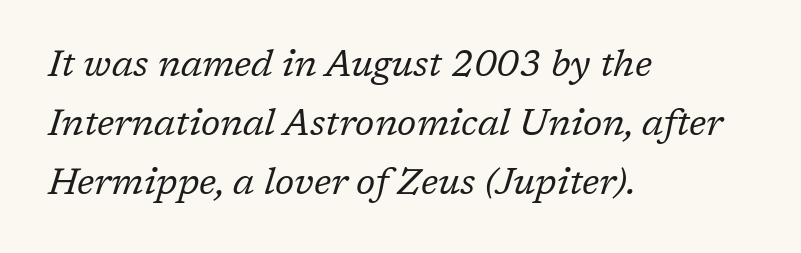
{"serif": "yes", "italic": "yes", "lean": "right", "slant_degrees": 17, "bold": "no", "weight": "regular", "width": "normal", "stroke_contrast": "low", "x_height": "medium", "monospaced": "no", "underline": "no", "align": "left", "line_spacing": "normal", "line_spacing_ratio": 1.6, "letter_spacing": "normal", "letter_spacing_em": 0.0, "glyph_px": 37}
